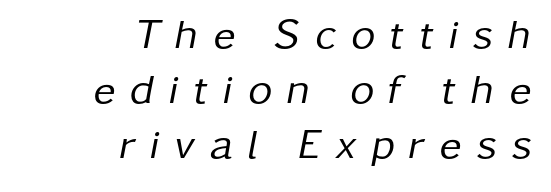
The image shows 42 px regular-weight type, italic (leaning right); set right-aligned, normal line spacing (1.31x), unusually wide letter spacing (+0.35 em), not underlined; low stroke contrast and a medium x-height.
